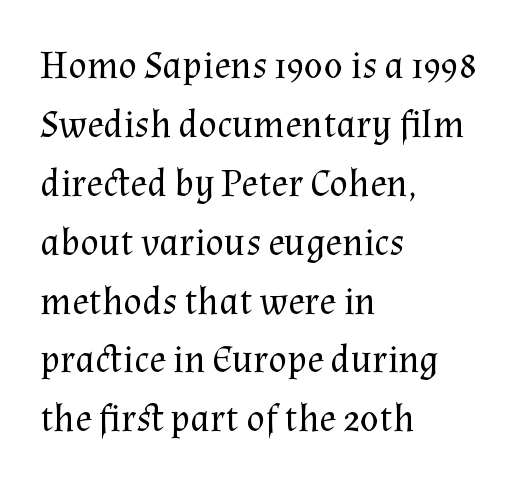
Looks like regular typesetting: each glyph gets only the width it needs. The area under the type is left untouched. The axis of the letterforms is exactly vertical. Line spacing here is normal. The cut favours lightness, reaching ordinary text weight at its darkest.
